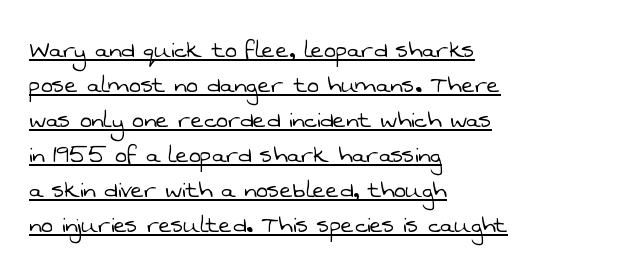
The image shows 28 px light sans-serif type; set left-aligned, normal line spacing (1.25x), normal letter spacing, underlined; low stroke contrast and a medium x-height.
